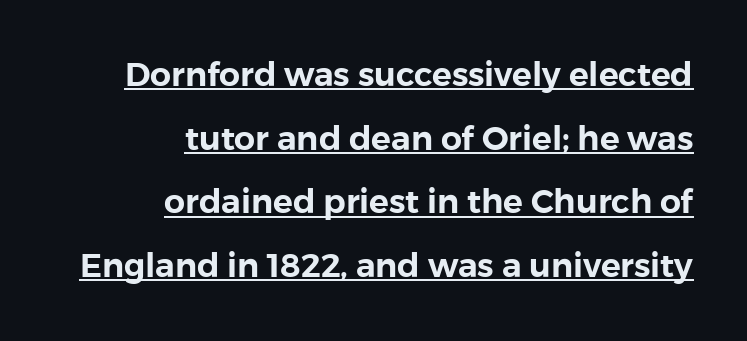
Q: Is the text italic (slanted)? A: No, it is upright.
Q: Is the typeface a serif or a sans-serif typeface? A: Sans-serif.
Q: Is the text underlined? A: Yes.
Q: How is the paragraph aligned? A: Right-aligned.
Q: Is the spacing between letters normal or unusually wide? A: Normal.
Q: Is the spacing between lines tight, normal or loose? A: Loose.
Q: Width (condensed, normal, or wide)? A: Normal.
Q: x-height? A: Medium.
Q: Monospaced? A: No.
